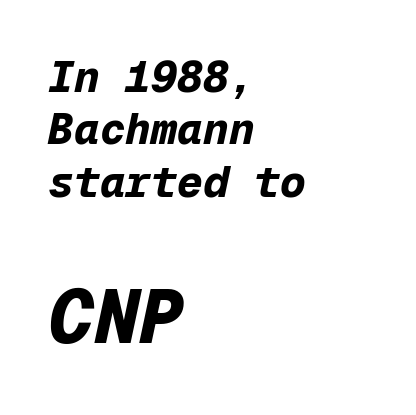
{"italic": "yes", "lean": "right", "slant_degrees": 12, "bold": "yes", "weight": "bold", "width": "normal", "stroke_contrast": "low", "x_height": "medium", "monospaced": "yes", "underline": "no", "align": "left", "line_spacing_ratio": 1.22, "letter_spacing": "normal", "letter_spacing_em": 0.0, "larger_block": "second", "size_ratio": 1.77, "glyph_px": 76}
